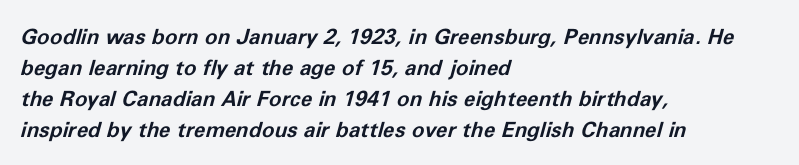
The image shows 21 px bold type, italic (leaning right); set left-aligned, normal line spacing (1.48x), normal letter spacing, not underlined.
